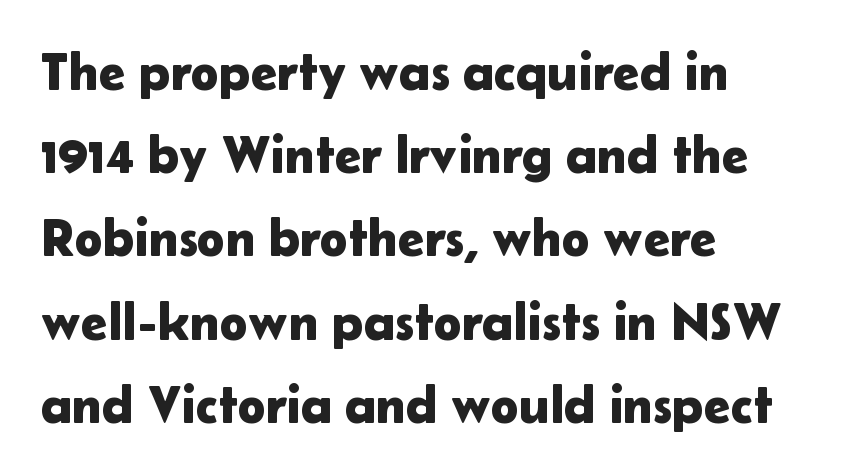
The image shows 53 px sans-serif type, upright; set left-aligned, normal line spacing (1.57x), normal letter spacing, not underlined; low stroke contrast and a medium x-height.
